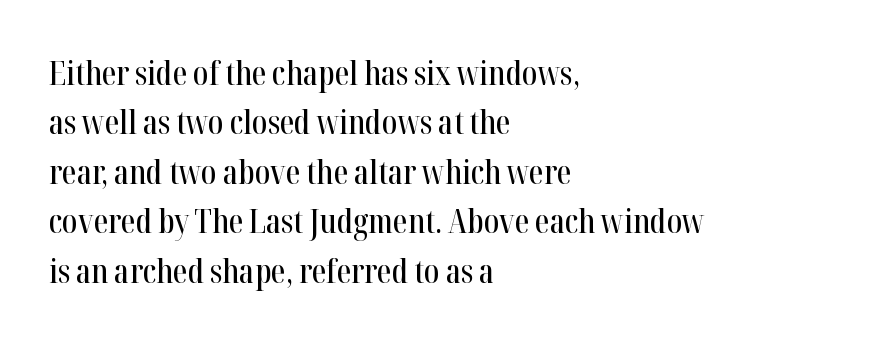
Proportional: the letters do not fall into vertical columns. Unlike italic type, these characters show no tilt at all. Caption: multi-line text, flush left, ragged right. The block of text has a typical density, with ordinary space between rows. The words here are not underlined.
